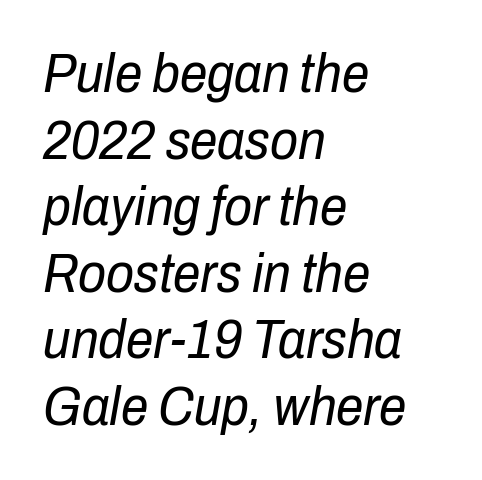
The image shows 55 px regular-weight, condensed type, italic (leaning right); set left-aligned, line spacing 1.21x, normal letter spacing, not underlined; low stroke contrast and a medium x-height.
